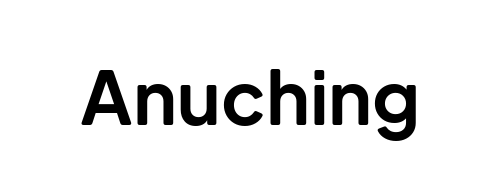
Q: Is the text bold? A: Yes.
Q: Is the text italic (slanted)? A: No, it is upright.
Q: Is the typeface a serif or a sans-serif typeface? A: Sans-serif.
Q: Is the text underlined? A: No.
Q: Is the spacing between letters normal or unusually wide? A: Normal.
Q: Width (condensed, normal, or wide)? A: Normal.
Q: Stroke contrast? A: Low.
Q: x-height? A: Medium.
Q: Monospaced? A: No.
